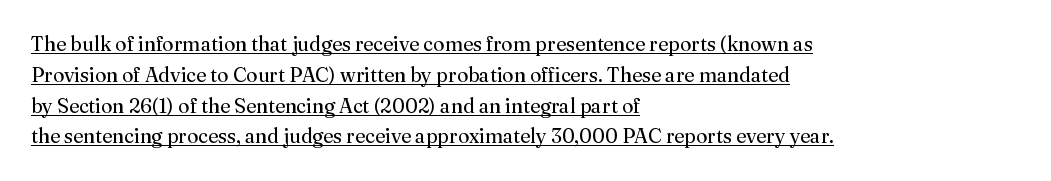
{"italic": "no", "bold": "no", "underline": "yes", "align": "left", "line_spacing": "normal", "line_spacing_ratio": 1.54, "letter_spacing": "normal", "letter_spacing_em": 0.0, "glyph_px": 20}
